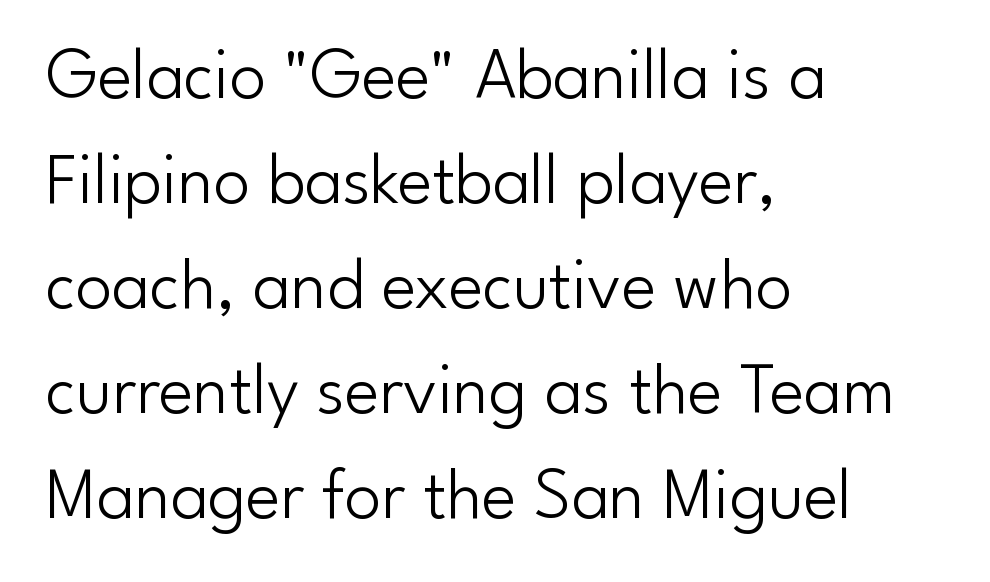
Q: Is the text bold? A: No.
Q: Is the text italic (slanted)? A: No, it is upright.
Q: Is the typeface a serif or a sans-serif typeface? A: Sans-serif.
Q: Is the text underlined? A: No.
Q: How is the paragraph aligned? A: Left-aligned.
Q: Is the spacing between letters normal or unusually wide? A: Normal.
Q: Is the spacing between lines tight, normal or loose? A: Normal.
Q: Width (condensed, normal, or wide)? A: Normal.
Q: Stroke contrast? A: Low.
Q: x-height? A: Small.
Q: Monospaced? A: No.
